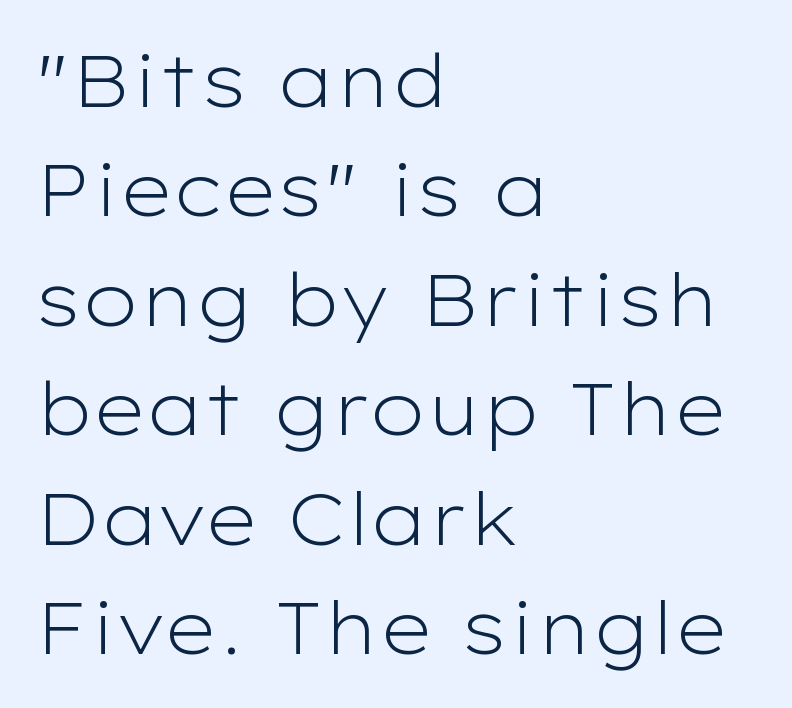
Caption: face not bold, strokes unweighted. This sample has the flowing, uneven cadence of proportional lettering. Honestly, the row spacing looks completely unremarkable. The ragged edge is on the right, which tells us the setting is flush left.
